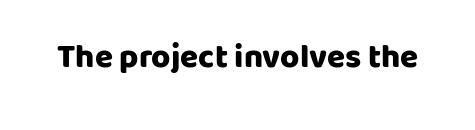
Quick note: underline off. Nobody touched the tracking dial on this one. Serifs: no, the terminals of the letterforms are clean. The face used here has the dense, thick strokes of a bold.
